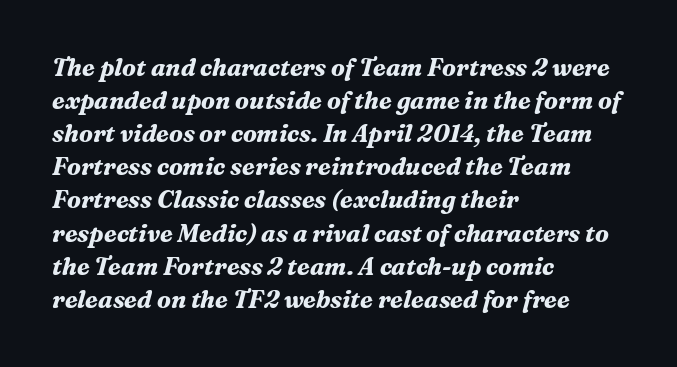
The image shows 24 px bold type, italic (leaning right); set left-aligned, normal line spacing (1.38x), normal letter spacing, not underlined.
